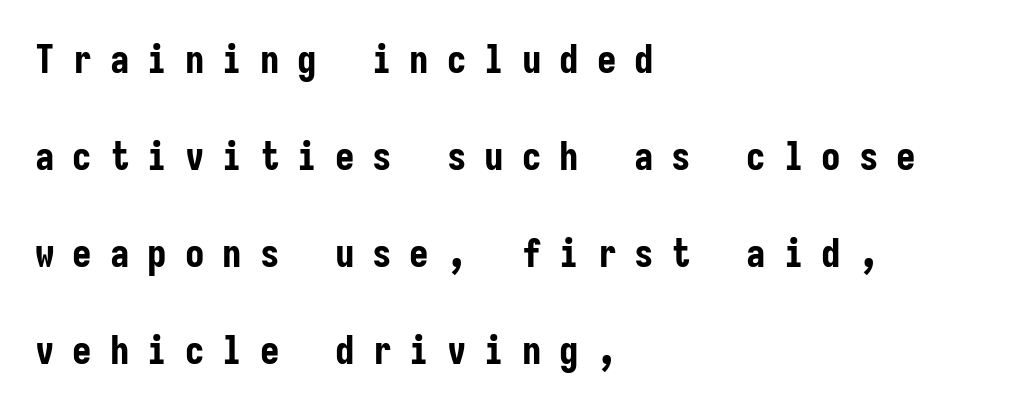
{"serif": "no", "italic": "no", "bold": "yes", "weight": "bold", "width": "condensed", "stroke_contrast": "low", "x_height": "medium", "monospaced": "yes", "underline": "no", "align": "left", "line_spacing": "loose", "line_spacing_ratio": 2.49, "letter_spacing": "wide", "letter_spacing_em": 0.46, "glyph_px": 39}
